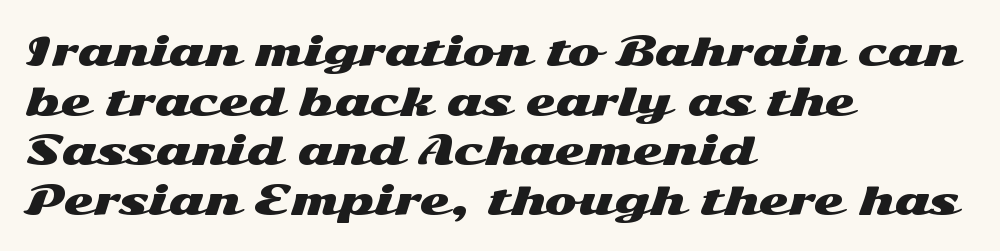
The image shows 39 px wide sans-serif type; set left-aligned, normal line spacing (1.27x), normal letter spacing, not underlined; medium stroke contrast and a medium x-height.
